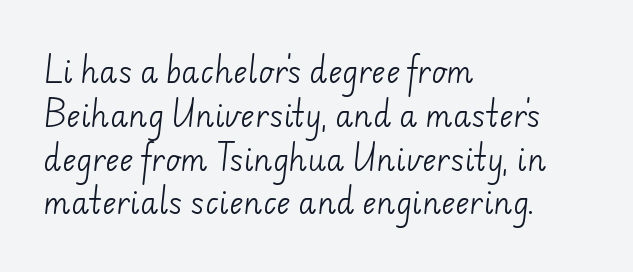
Q: Is the text bold? A: No.
Q: Is the typeface a serif or a sans-serif typeface? A: Sans-serif.
Q: Is the text underlined? A: No.
Q: How is the paragraph aligned? A: Left-aligned.
Q: Is the spacing between letters normal or unusually wide? A: Normal.
Q: Is the spacing between lines tight, normal or loose? A: Normal.
Q: Width (condensed, normal, or wide)? A: Normal.
Q: Stroke contrast? A: Low.
Q: x-height? A: Small.
Q: Monospaced? A: No.
